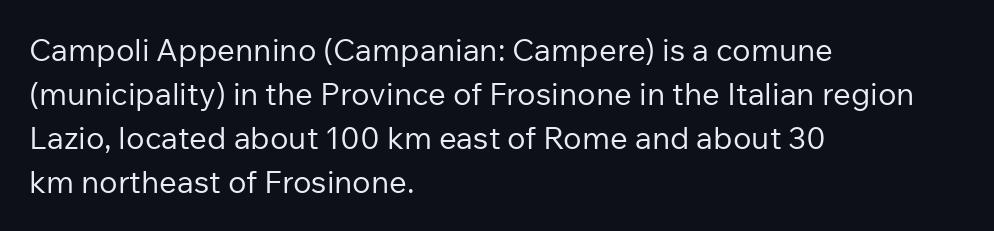
The vertical gap from one line to the next is medium. I'd call this a sans setting — the letters go barefoot. Horizontal alignment here is leftward, the default for most running prose. Has an underline been added? It has not. Tracking value appears to be zero — textbook default spacing.
